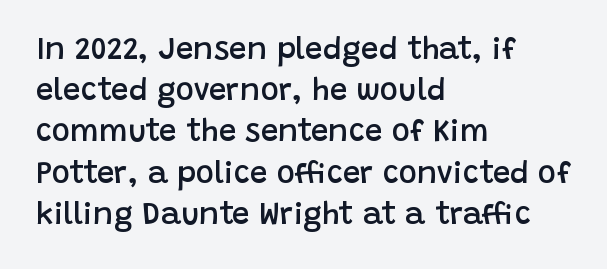
{"serif": "no", "italic": "no", "bold": "semi", "weight": "semibold", "width": "normal", "stroke_contrast": "low", "x_height": "large", "monospaced": "no", "underline": "no", "align": "left", "line_spacing": "normal", "line_spacing_ratio": 1.33, "letter_spacing": "normal", "letter_spacing_em": 0.0, "glyph_px": 31}
